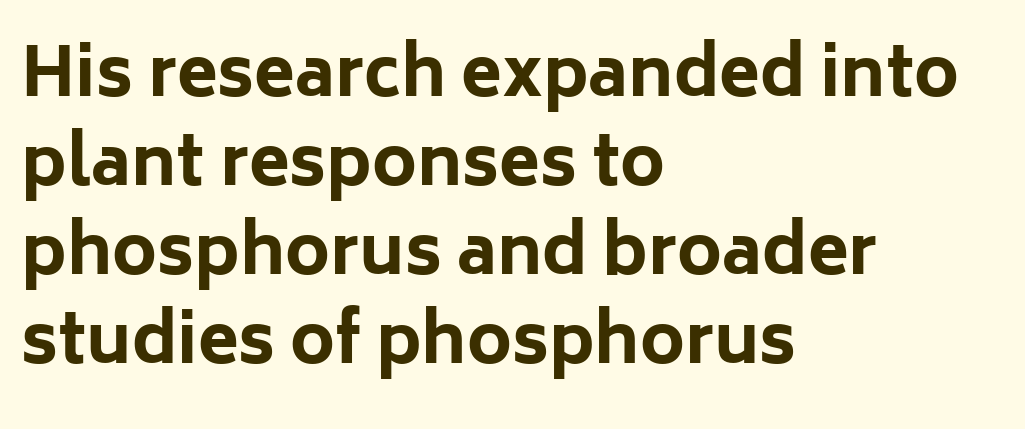
{"serif": "no", "italic": "no", "bold": "yes", "weight": "bold", "width": "normal", "stroke_contrast": "low", "x_height": "medium", "monospaced": "no", "underline": "no", "align": "left", "line_spacing": "normal", "line_spacing_ratio": 1.33, "letter_spacing": "normal", "letter_spacing_em": 0.0, "glyph_px": 67}
